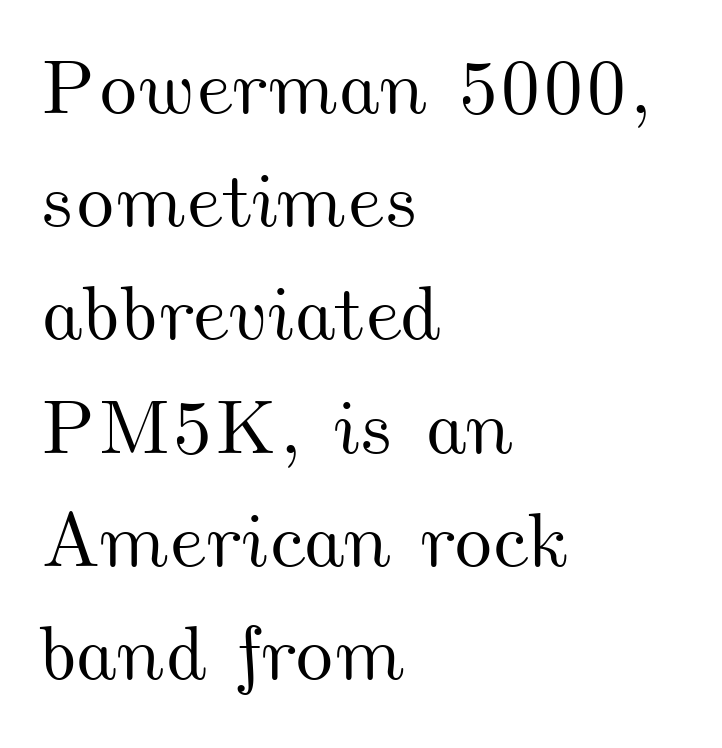
Plain, unruled lines of type. Does extra space separate the letters? No, they use regular spacing. Is this a fixed-width face? No — the glyphs have proportional, varying widths. Regular leading. One-word summary of the alignment: left.
